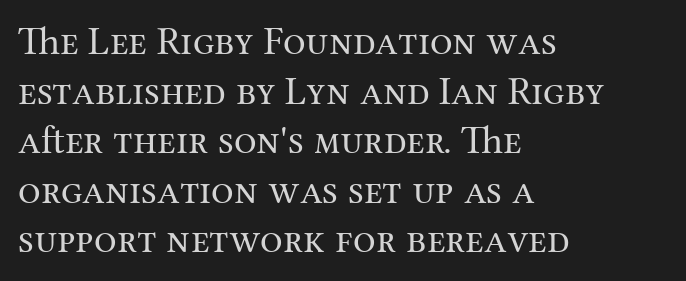
The image shows 40 px regular-weight serif type, upright; set left-aligned, line spacing 1.24x, normal letter spacing, not underlined; medium stroke contrast and a medium x-height.
